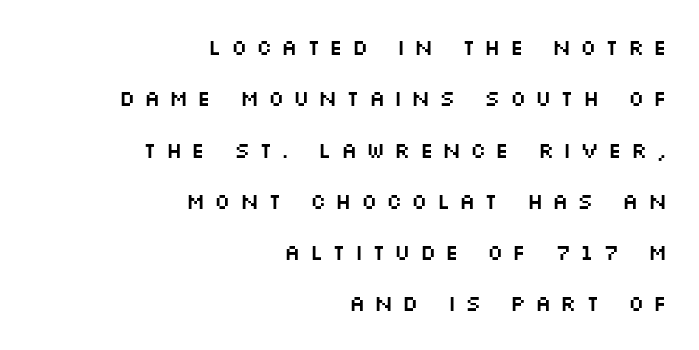
Q: Is the text italic (slanted)? A: No, it is upright.
Q: Is the text underlined? A: No.
Q: How is the paragraph aligned? A: Right-aligned.
Q: Is the spacing between letters normal or unusually wide? A: Unusually wide.
Q: Is the spacing between lines tight, normal or loose? A: Loose.
